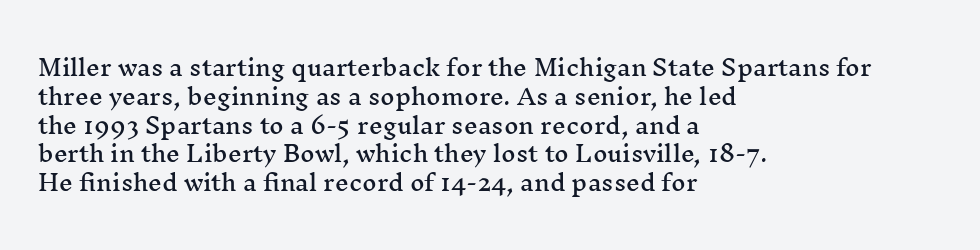
Descender tails drop into unmarked territory. Horizontal alignment here is leftward, the default for most running prose. Does extra space separate the letters? No, they use regular spacing. Upright lettering throughout. Evenly set lines give the paragraph a standard silhouette.
